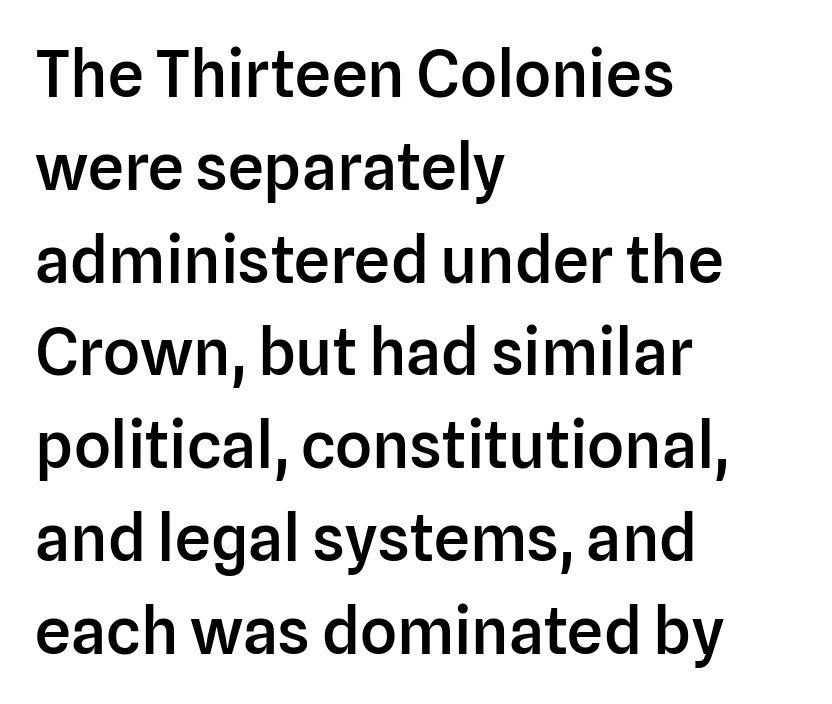
The passage shown is typed in a proportional face where columns would drift. The string is rendered with underlining switched off. The rendering keeps characters at their native spacing. If you drew a ruler down the left edge, every line would touch it. In terms of leading, this rendering sits right in the middle. Tall strokes in this sample are plumb rather than angled.
